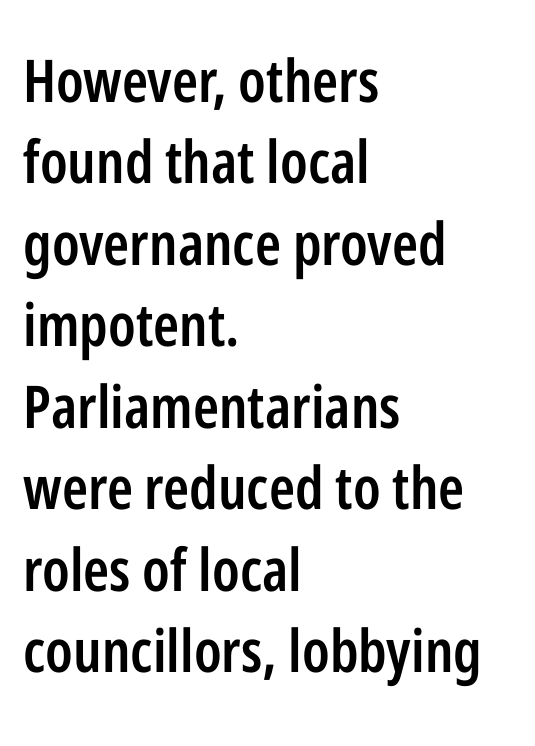
Q: Is the text bold? A: Semi-bold.
Q: Is the text italic (slanted)? A: No, it is upright.
Q: Is the typeface a serif or a sans-serif typeface? A: Sans-serif.
Q: Is the text underlined? A: No.
Q: How is the paragraph aligned? A: Left-aligned.
Q: Is the spacing between letters normal or unusually wide? A: Normal.
Q: Is the spacing between lines tight, normal or loose? A: Normal.
Q: Width (condensed, normal, or wide)? A: Condensed.
Q: Stroke contrast? A: Low.
Q: x-height? A: Medium.
Q: Monospaced? A: No.
